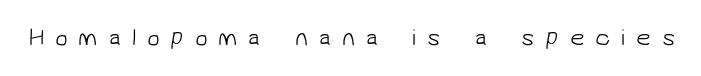
{"bold": "no", "underline": "no", "letter_spacing": "wide", "letter_spacing_em": 0.48, "glyph_px": 23}
